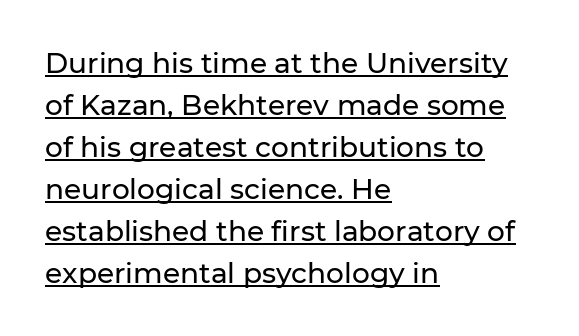
{"serif": "no", "italic": "no", "width": "normal", "stroke_contrast": "low", "x_height": "medium", "monospaced": "no", "underline": "yes", "align": "left", "line_spacing": "normal", "line_spacing_ratio": 1.5, "letter_spacing": "normal", "letter_spacing_em": 0.0, "glyph_px": 28}
